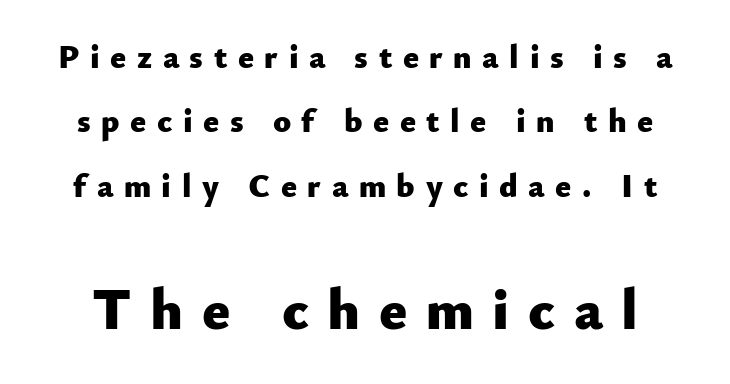
Q: Is the text bold? A: Yes.
Q: Is the text italic (slanted)? A: No, it is upright.
Q: Is the typeface a serif or a sans-serif typeface? A: Sans-serif.
Q: Is the text underlined? A: No.
Q: Is the spacing between letters normal or unusually wide? A: Unusually wide.
Q: Is the spacing between lines tight, normal or loose? A: Loose.
Q: Which block of text is set in a larger size, the first (top) or the second (bottom)? A: The second (bottom) one.
Q: Width (condensed, normal, or wide)? A: Normal.
Q: Stroke contrast? A: Low.
Q: x-height? A: Small.
Q: Monospaced? A: No.
